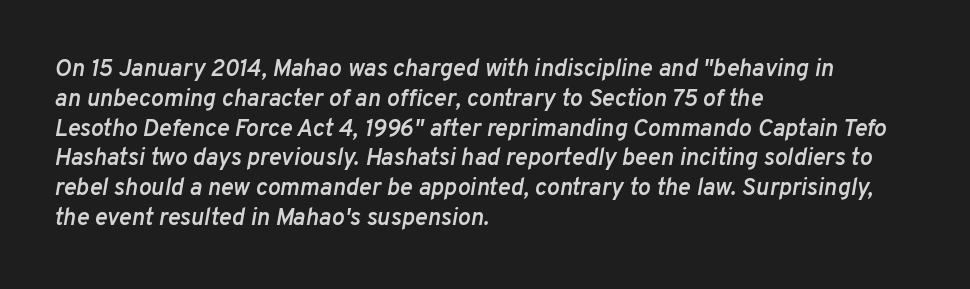
The image shows 24 px text type, italic (leaning right); set left-aligned, line spacing 1.24x, normal letter spacing, not underlined.
